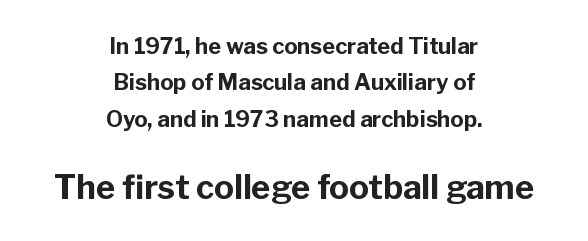
{"serif": "no", "italic": "no", "bold": "yes", "weight": "bold", "width": "normal", "stroke_contrast": "low", "x_height": "medium", "monospaced": "no", "underline": "no", "align": "center", "line_spacing": "normal", "line_spacing_ratio": 1.65, "letter_spacing": "normal", "letter_spacing_em": 0.0, "larger_block": "second", "size_ratio": 1.5, "glyph_px": 33}
